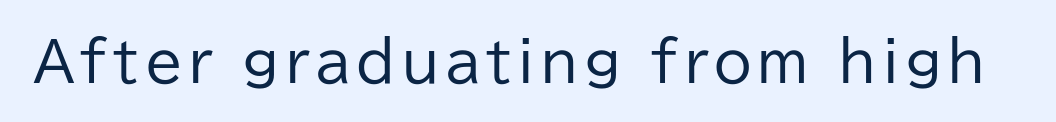
Q: Is the text bold? A: No.
Q: Is the text italic (slanted)? A: No, it is upright.
Q: Is the typeface a serif or a sans-serif typeface? A: Sans-serif.
Q: Is the text underlined? A: No.
Q: Width (condensed, normal, or wide)? A: Normal.
Q: Stroke contrast? A: Low.
Q: x-height? A: Medium.
Q: Monospaced? A: No.
